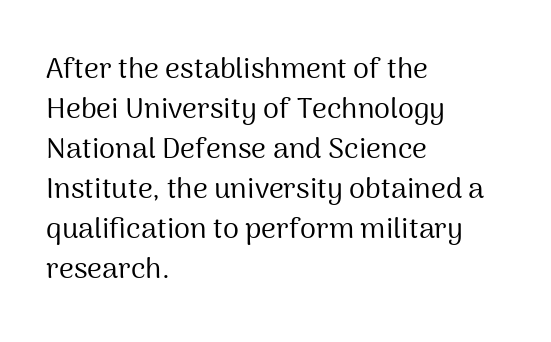
The image shows 29 px regular-weight sans-serif type, upright; set left-aligned, normal line spacing (1.38x), normal letter spacing, not underlined; medium stroke contrast and a medium x-height.
